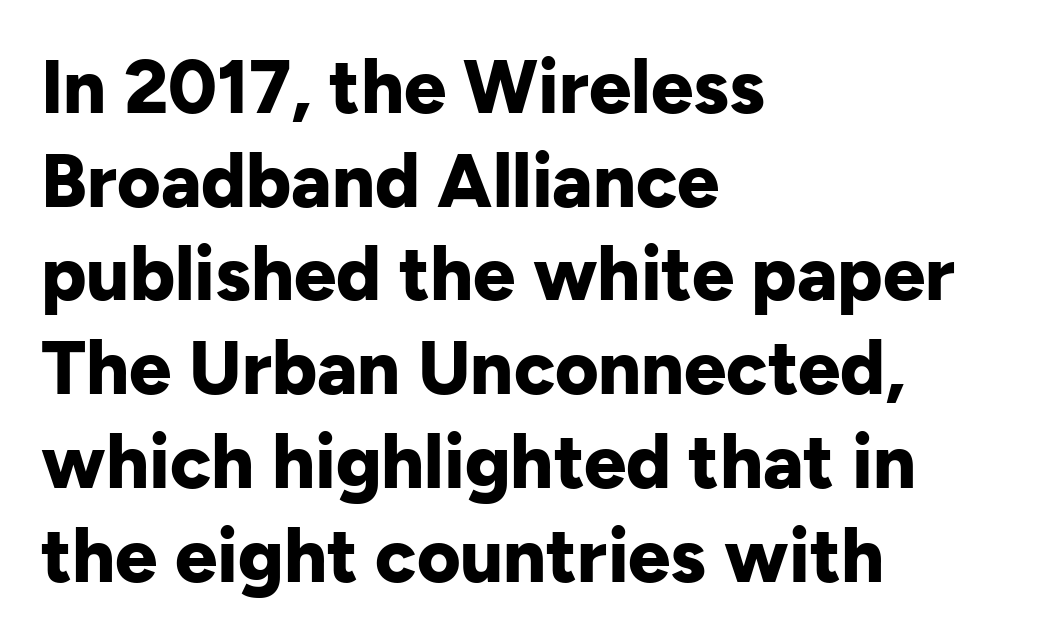
In terms of letterspacing, this is plain default setting. The space directly below the letters is spotless. Rows of type keep a routine distance in the vertical direction. The face used here is proportionally spaced, like ordinary book or web type. Serif or sans? Sans — the stroke terminals are bare.
